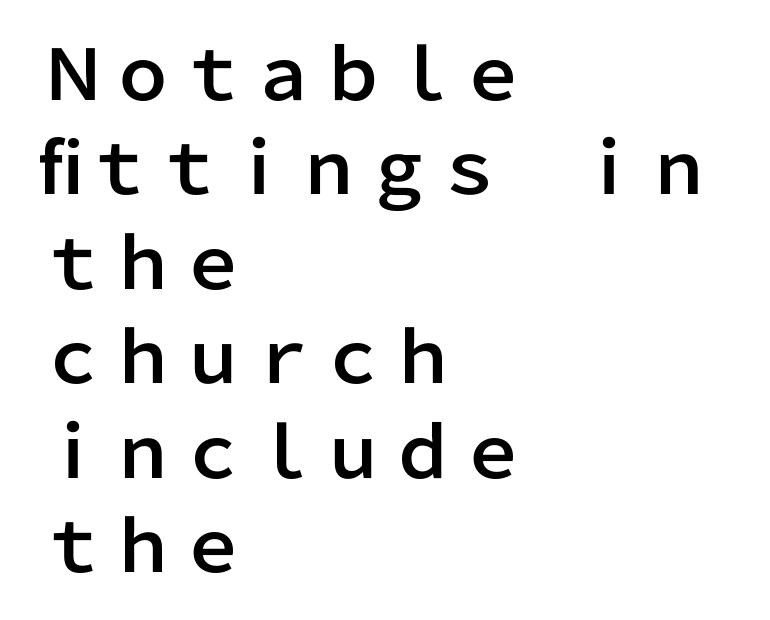
{"serif": "no", "italic": "no", "width": "normal", "stroke_contrast": "low", "x_height": "medium", "monospaced": "no", "underline": "no", "align": "left", "line_spacing": "normal", "line_spacing_ratio": 1.35, "letter_spacing": "normal", "letter_spacing_em": 0.0, "glyph_px": 70}
